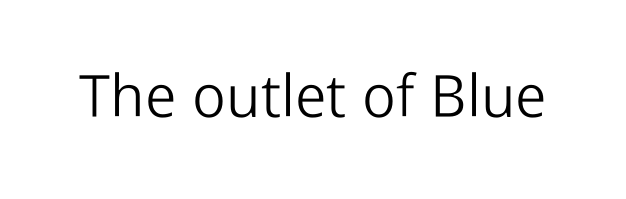
A sans-serif font was chosen for this passage. You could not count columns in this text — the font is proportionally spaced. The words here are not underlined. Tracking value appears to be zero — textbook default spacing. The lettering holds an erect, upright posture throughout. The passage shown is not bold in any degree.
